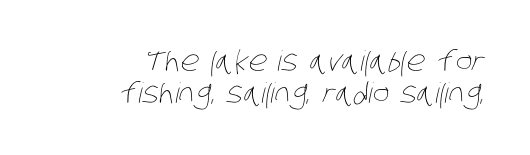
The image shows 28 px thin, condensed type; set right-aligned, tight line spacing (1.13x), normal letter spacing, not underlined; low stroke contrast and a large x-height.
